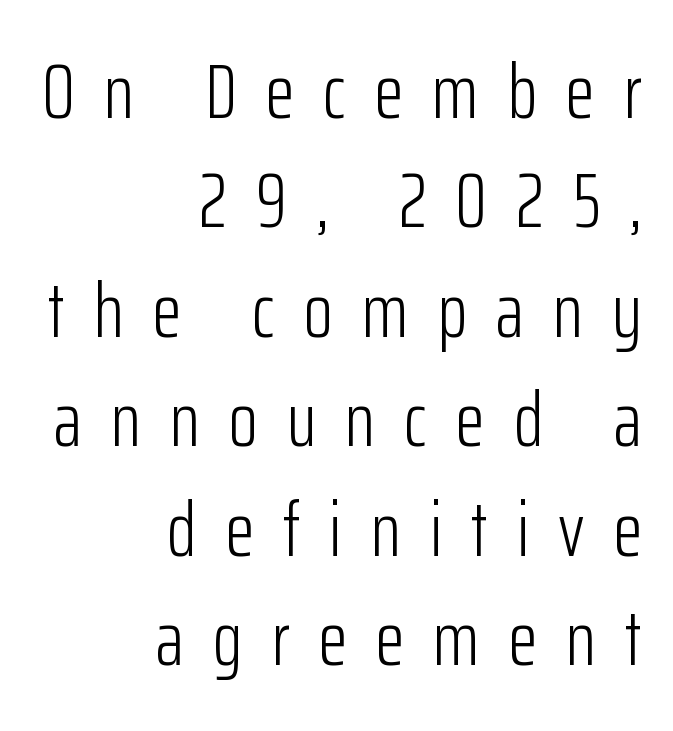
This rendering employs a face without finishing strokes, i.e., a sans-serif. This sample uses an upright cut, with every glyph sitting square on the baseline. Honestly, there is no underline to notice here at all. No extra ink here — the face is not bold.
